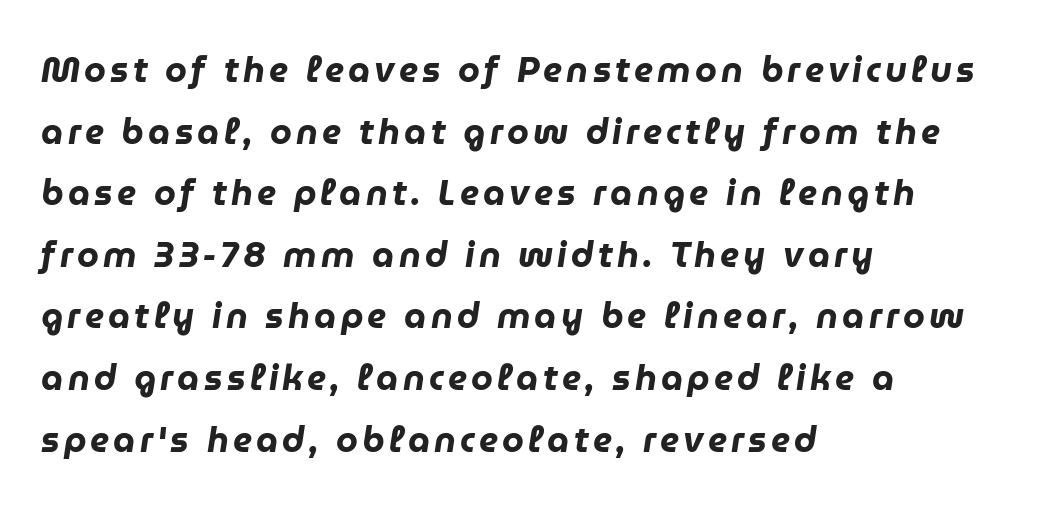
The image shows 35 px heavy type, italic (leaning right); set left-aligned, line spacing 1.76x, not underlined; low stroke contrast and a medium x-height.
